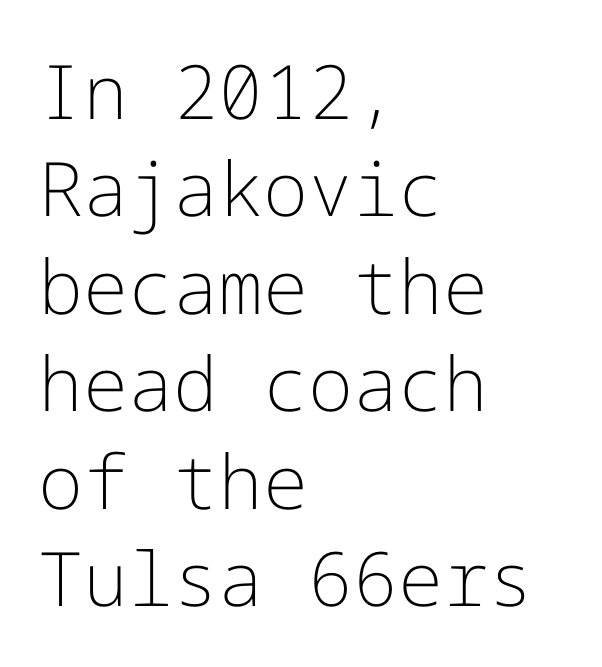
Q: Is the text bold? A: No.
Q: Is the text italic (slanted)? A: No, it is upright.
Q: Is the typeface a serif or a sans-serif typeface? A: Sans-serif.
Q: Is the text underlined? A: No.
Q: How is the paragraph aligned? A: Left-aligned.
Q: Is the spacing between letters normal or unusually wide? A: Normal.
Q: Is the spacing between lines tight, normal or loose? A: Normal.
Q: Width (condensed, normal, or wide)? A: Normal.
Q: Stroke contrast? A: Low.
Q: x-height? A: Medium.
